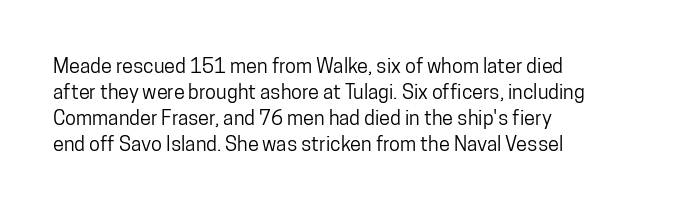
The image shows 20 px text type, upright; set left-aligned, normal line spacing (1.3x), normal letter spacing, not underlined.
